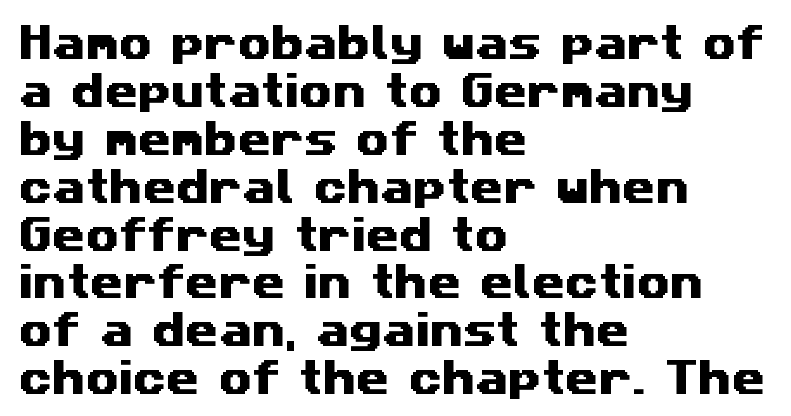
The image shows 38 px wide sans-serif type; set left-aligned, normal line spacing (1.26x), normal letter spacing, not underlined; medium stroke contrast and a medium x-height.
